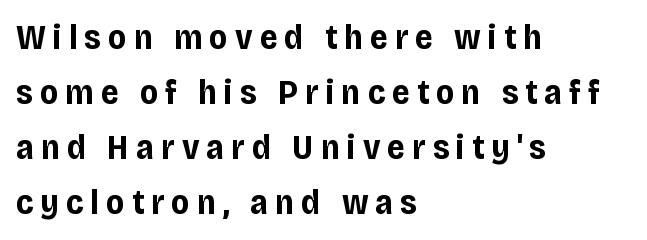
The image shows 35 px bold sans-serif type, upright; set left-aligned, normal line spacing (1.57x), unusually wide letter spacing (+0.2 em), not underlined; low stroke contrast and a large x-height.
